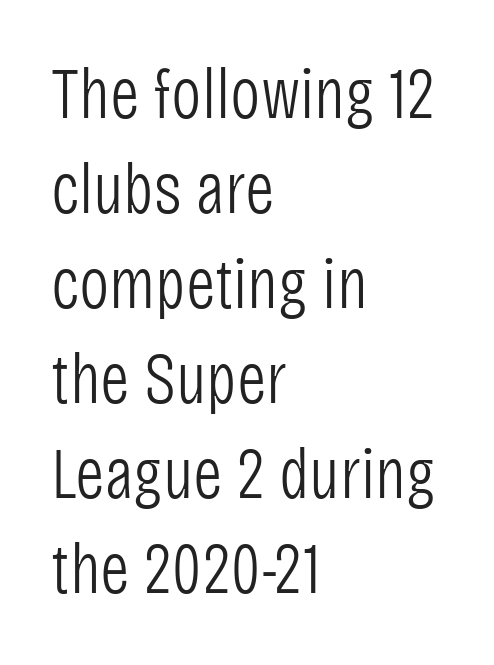
The image shows 72 px light, condensed sans-serif type, upright; set left-aligned, normal line spacing (1.32x), normal letter spacing, not underlined; low stroke contrast and a large x-height.
